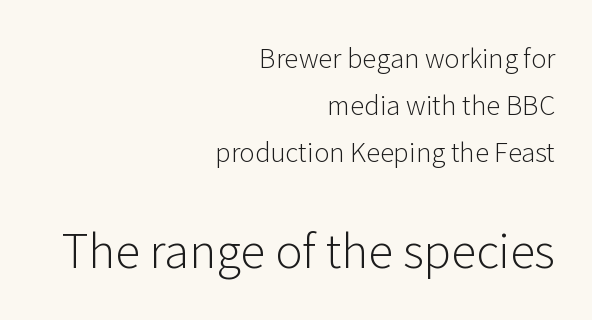
Q: Is the text bold? A: No.
Q: Is the text italic (slanted)? A: No, it is upright.
Q: Is the typeface a serif or a sans-serif typeface? A: Sans-serif.
Q: Is the text underlined? A: No.
Q: How is the paragraph aligned? A: Right-aligned.
Q: Is the spacing between letters normal or unusually wide? A: Normal.
Q: Which block of text is set in a larger size, the first (top) or the second (bottom)? A: The second (bottom) one.
Q: Width (condensed, normal, or wide)? A: Normal.
Q: Stroke contrast? A: Low.
Q: x-height? A: Medium.
Q: Monospaced? A: No.
